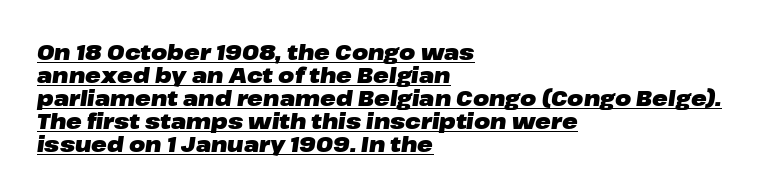
The image shows 21 px bold type, italic (leaning right); set left-aligned, tight line spacing (1.1x), normal letter spacing, underlined.
